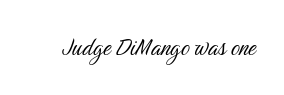
Heft: none added — not bold. Check under the words: just untouched page. Classification — sans serif. This sample has the flowing, uneven cadence of proportional lettering.
